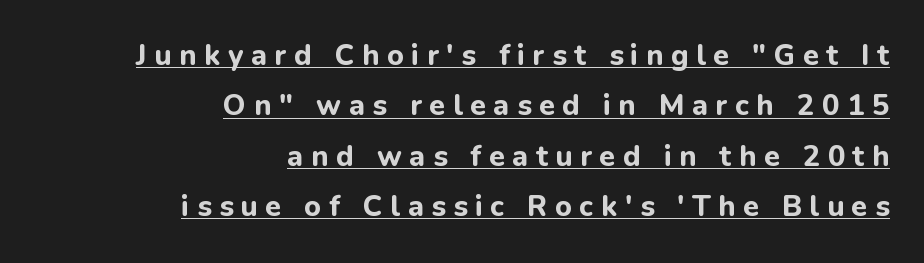
{"serif": "no", "italic": "no", "bold": "yes", "weight": "bold", "width": "normal", "stroke_contrast": "low", "x_height": "medium", "monospaced": "no", "underline": "yes", "align": "right", "line_spacing_ratio": 1.74, "letter_spacing": "wide", "letter_spacing_em": 0.26, "glyph_px": 29}
